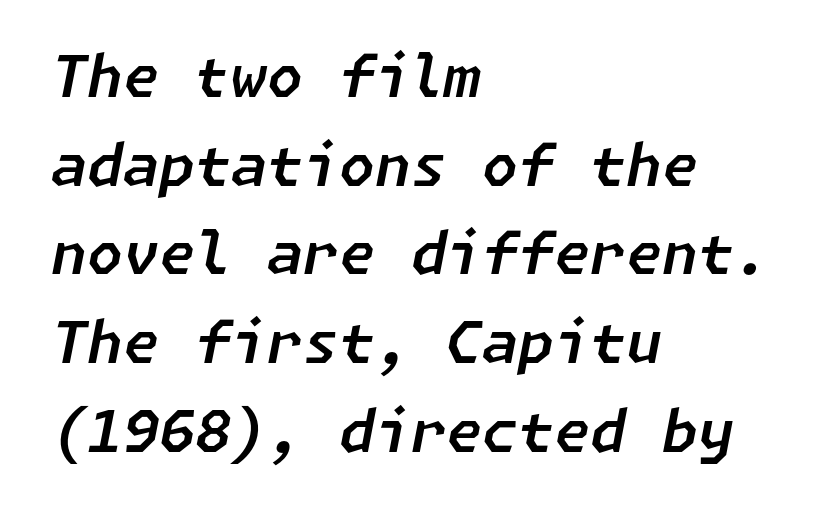
The image shows 58 px text type, italic (leaning right); set left-aligned, normal line spacing (1.53x), normal letter spacing, not underlined; low stroke contrast and a medium x-height.
